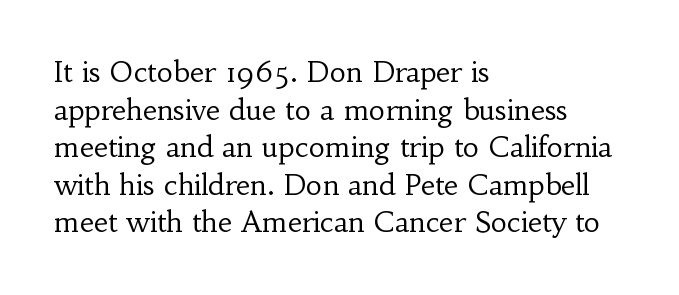
Q: Is the text bold? A: No.
Q: Is the text italic (slanted)? A: No, it is upright.
Q: Is the typeface a serif or a sans-serif typeface? A: Serif.
Q: Is the text underlined? A: No.
Q: How is the paragraph aligned? A: Left-aligned.
Q: Is the spacing between letters normal or unusually wide? A: Normal.
Q: Is the spacing between lines tight, normal or loose? A: Normal.
Q: Width (condensed, normal, or wide)? A: Normal.
Q: Stroke contrast? A: Low.
Q: x-height? A: Small.
Q: Monospaced? A: No.
